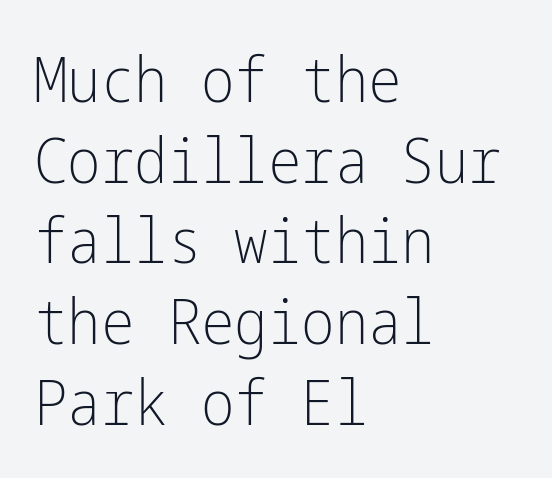
Q: Is the text bold? A: No.
Q: Is the text italic (slanted)? A: No, it is upright.
Q: Is the typeface a serif or a sans-serif typeface? A: Sans-serif.
Q: Is the text underlined? A: No.
Q: How is the paragraph aligned? A: Left-aligned.
Q: Is the spacing between letters normal or unusually wide? A: Normal.
Q: Is the spacing between lines tight, normal or loose? A: Normal.
Q: Width (condensed, normal, or wide)? A: Condensed.
Q: Stroke contrast? A: Low.
Q: x-height? A: Medium.
